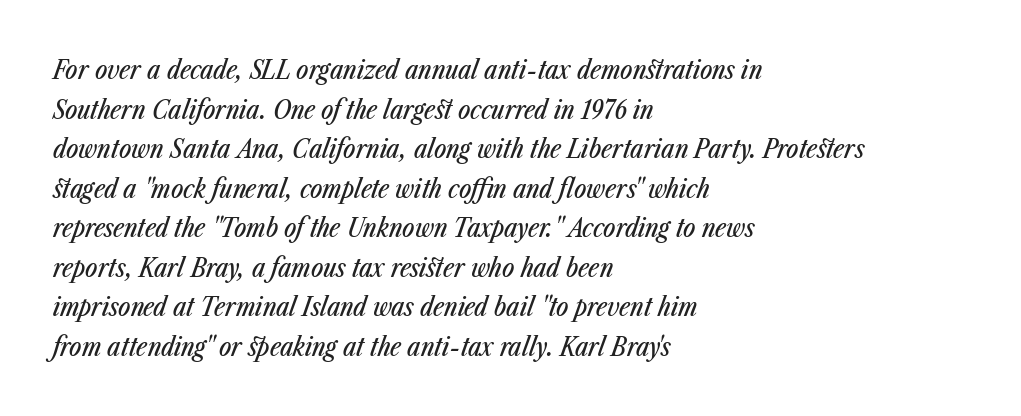
Q: Is the text italic (slanted)? A: Yes, it leans right by about 23 degrees.
Q: Is the text underlined? A: No.
Q: How is the paragraph aligned? A: Left-aligned.
Q: Is the spacing between letters normal or unusually wide? A: Normal.
Q: Is the spacing between lines tight, normal or loose? A: Normal.
